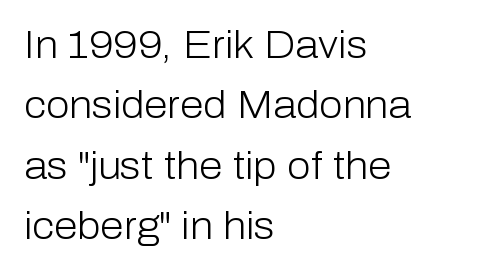
The image shows 38 px light sans-serif type, upright; set left-aligned, normal line spacing (1.59x), normal letter spacing, not underlined; low stroke contrast and a medium x-height.
